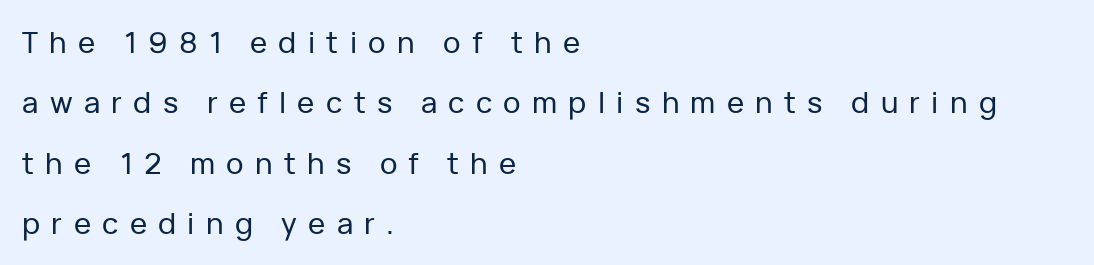
The image shows 29 px sans-serif type, upright; set left-aligned, loose line spacing (2.08x), unusually wide letter spacing (+0.39 em), not underlined; low stroke contrast and a medium x-height.
